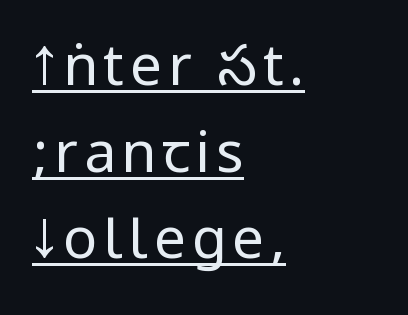
A baseline rule has been typeset under these characters. This sample is left-justified, so line endings fall wherever the words run out. Line spacing here is normal. Note: no serifs on the glyphs. Weight class: somewhere from thin through regular.
